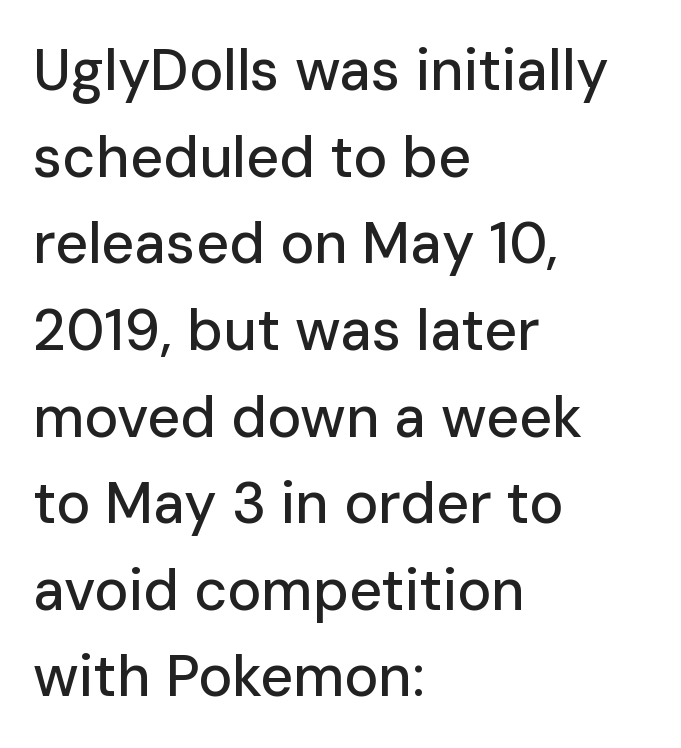
Typeset ragged right — the left edge is the straight one. You could call the tracking neutral — neither tight nor loose. The gap between lines stays unmarked. Reading down the column, the eye jumps a familiar distance to each next line. The typeface chosen for these lines omits serifs.
